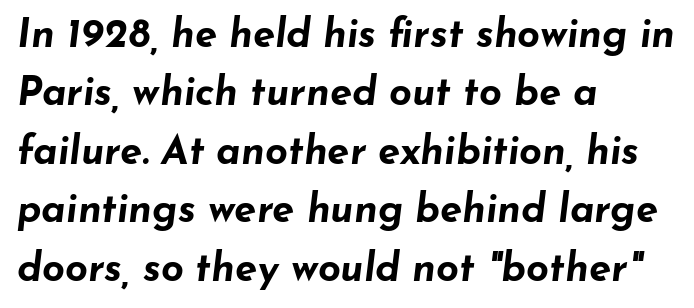
Q: Is the text bold? A: Yes.
Q: Is the text italic (slanted)? A: Yes, it leans right by about 7 degrees.
Q: Is the text underlined? A: No.
Q: How is the paragraph aligned? A: Left-aligned.
Q: Is the spacing between letters normal or unusually wide? A: Normal.
Q: Is the spacing between lines tight, normal or loose? A: Normal.
Q: Width (condensed, normal, or wide)? A: Wide.
Q: Stroke contrast? A: Low.
Q: x-height? A: Small.
Q: Monospaced? A: No.
